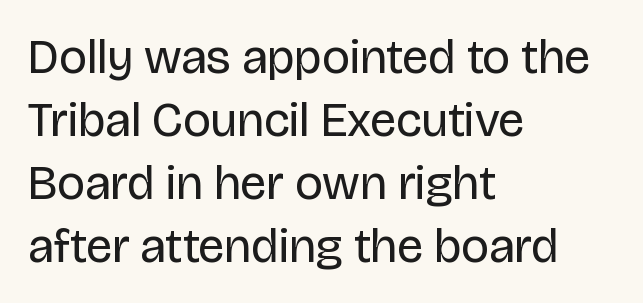
The image shows 48 px regular-weight sans-serif type, upright; set left-aligned, normal line spacing (1.31x), normal letter spacing, not underlined; low stroke contrast and a large x-height.
